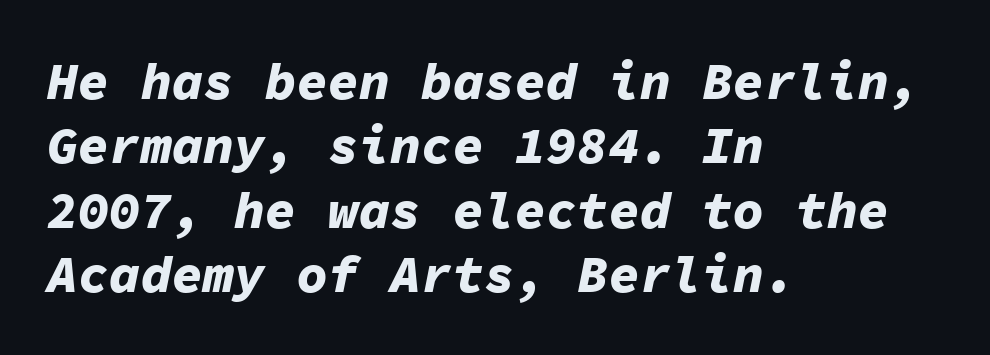
{"italic": "yes", "lean": "right", "slant_degrees": 11, "bold": "yes", "weight": "bold", "width": "normal", "stroke_contrast": "low", "x_height": "medium", "monospaced": "yes", "underline": "no", "align": "left", "line_spacing_ratio": 1.24, "letter_spacing": "normal", "letter_spacing_em": 0.0, "glyph_px": 52}
